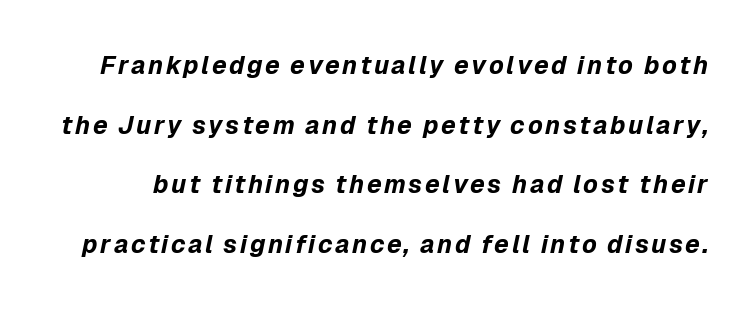
{"italic": "yes", "lean": "right", "slant_degrees": 12, "bold": "yes", "underline": "no", "line_spacing": "loose", "line_spacing_ratio": 2.39, "glyph_px": 25}
